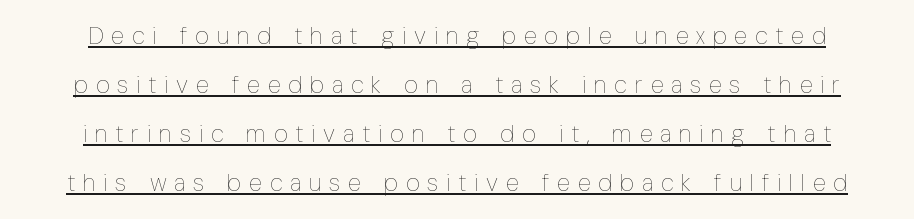
Heft: none added — not bold. Whoever set this chose breathing room over compactness in the vertical rhythm. Vertical strokes here are truly vertical. The letterforms stand isolated, each surrounded by extra space.
